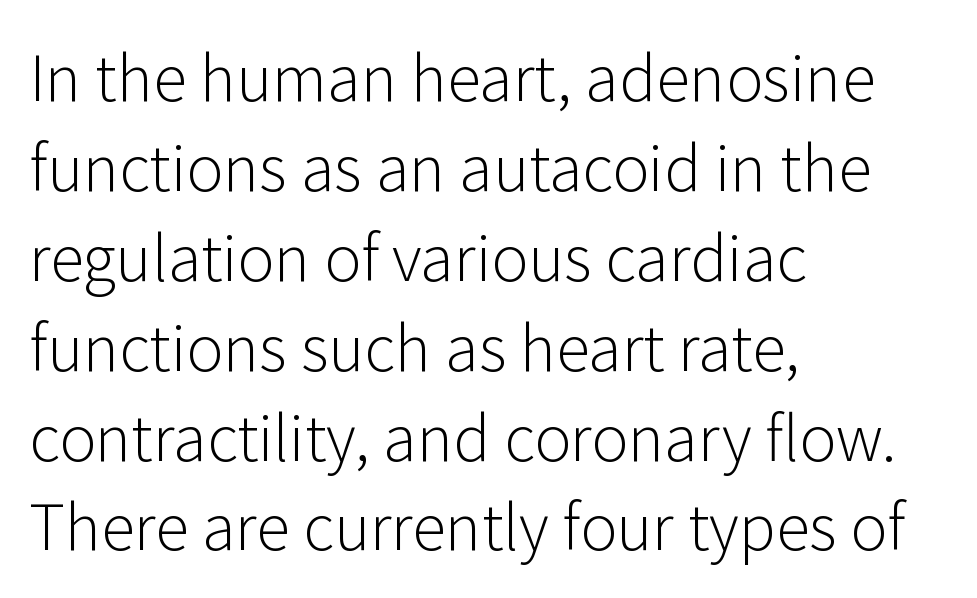
{"serif": "no", "italic": "no", "bold": "no", "weight": "light", "width": "normal", "stroke_contrast": "low", "x_height": "medium", "monospaced": "no", "underline": "no", "align": "left", "line_spacing": "normal", "line_spacing_ratio": 1.45, "letter_spacing": "normal", "letter_spacing_em": 0.0, "glyph_px": 62}
